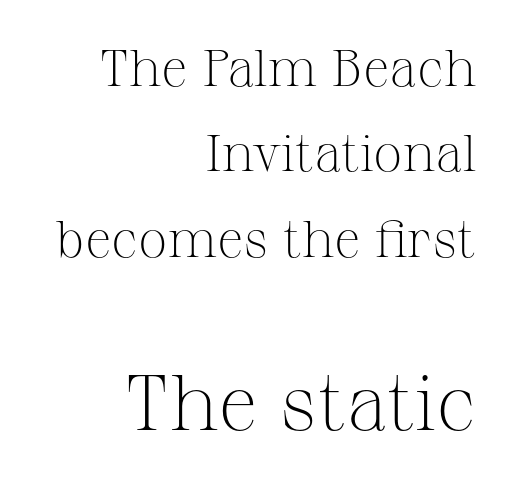
The rendering uses natural spacing where letterforms have individual widths. The font sits on the lighter half of the weight spectrum, regular included. Rows of type keep a routine distance in the vertical direction. Typeset ragged left — the right edge is the straight one.
